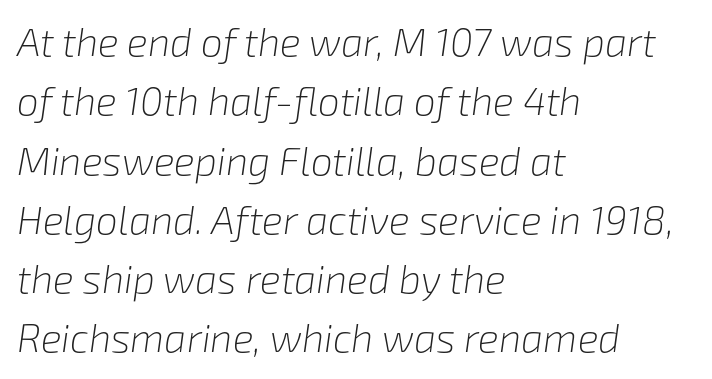
{"italic": "yes", "lean": "right", "slant_degrees": 8, "bold": "no", "weight": "light", "width": "normal", "stroke_contrast": "low", "x_height": "medium", "monospaced": "no", "underline": "no", "align": "left", "line_spacing": "normal", "line_spacing_ratio": 1.52, "letter_spacing": "normal", "letter_spacing_em": 0.0, "glyph_px": 39}
